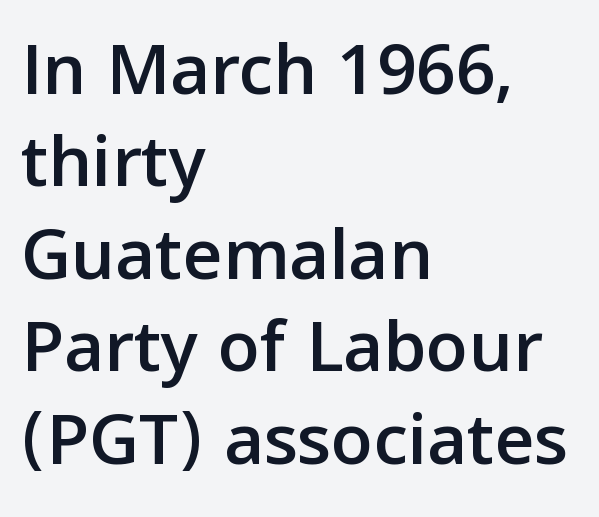
Type style note: lacks serifs. The specimen omits any rule beneath the text block's lines. Spacing verdict: proportional, widths tailored to each character. Reading down the block, your eye returns to a fixed left position each line. The line texture is even and compact thanks to regular tracking. Quick note: not italic, upright.
